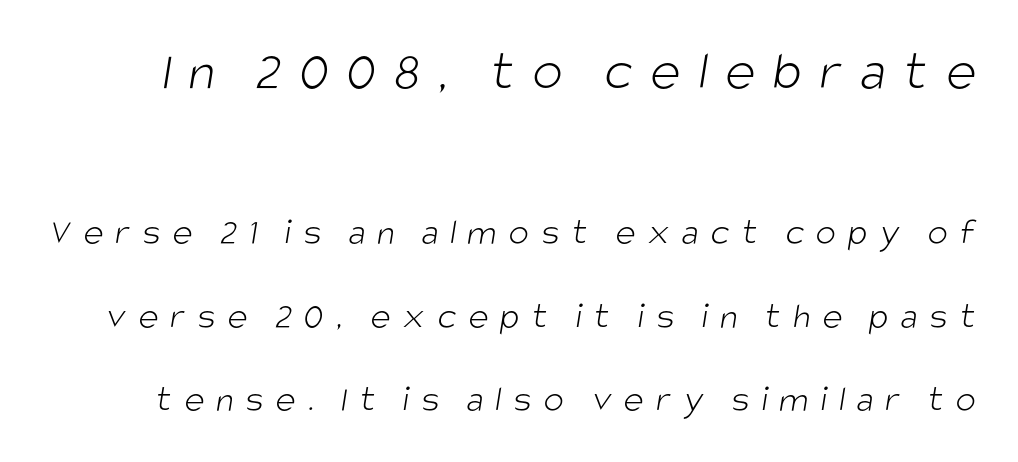
The image shows 57 px light, condensed sans-serif type; set loose line spacing (2.19x), unusually wide letter spacing (+0.31 em), not underlined; the first (top) block is 1.5x larger; low stroke contrast and a large x-height.
